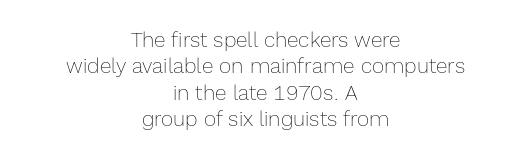
The image shows 21 px text type, upright; set centered, normal line spacing (1.26x), normal letter spacing, not underlined.
